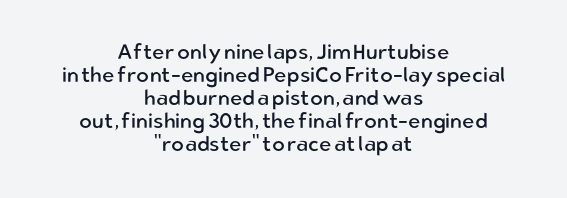
Q: Is the text bold? A: No.
Q: Is the text italic (slanted)? A: No, it is upright.
Q: Is the text underlined? A: No.
Q: How is the paragraph aligned? A: Centered.
Q: Is the spacing between letters normal or unusually wide? A: Normal.
Q: Is the spacing between lines tight, normal or loose? A: Tight.
